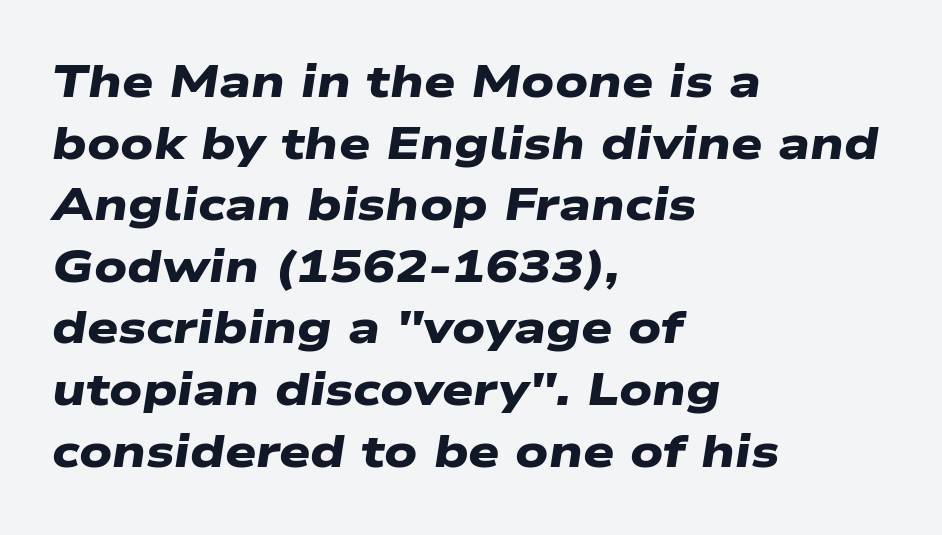
Q: Is the text bold? A: Yes.
Q: Is the typeface a serif or a sans-serif typeface? A: Sans-serif.
Q: Is the text underlined? A: No.
Q: How is the paragraph aligned? A: Left-aligned.
Q: Is the spacing between letters normal or unusually wide? A: Normal.
Q: Is the spacing between lines tight, normal or loose? A: Normal.
Q: Width (condensed, normal, or wide)? A: Wide.
Q: Stroke contrast? A: Low.
Q: x-height? A: Medium.
Q: Monospaced? A: No.
